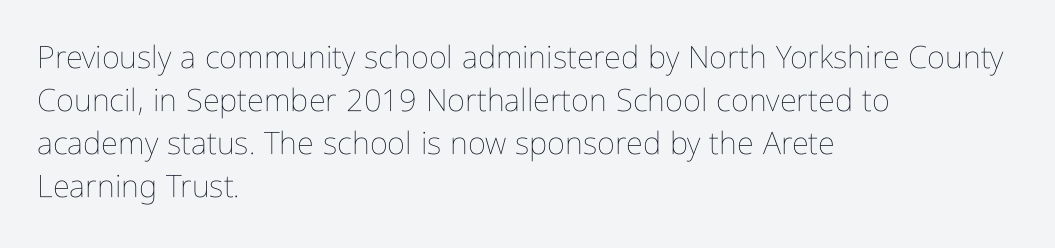
Q: Is the text bold? A: No.
Q: Is the text italic (slanted)? A: No, it is upright.
Q: Is the text underlined? A: No.
Q: How is the paragraph aligned? A: Left-aligned.
Q: Is the spacing between letters normal or unusually wide? A: Normal.
Q: Is the spacing between lines tight, normal or loose? A: Normal.
Q: Width (condensed, normal, or wide)? A: Condensed.
Q: Stroke contrast? A: Low.
Q: x-height? A: Medium.
Q: Monospaced? A: No.
